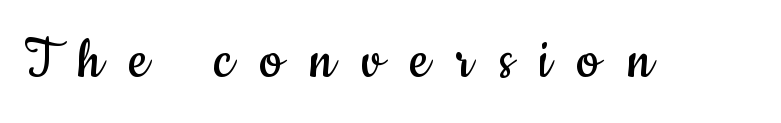
{"serif": "no", "bold": "no", "weight": "regular", "width": "condensed", "stroke_contrast": "low", "x_height": "small", "monospaced": "no", "underline": "no", "letter_spacing": "wide", "letter_spacing_em": 0.4, "glyph_px": 66}
